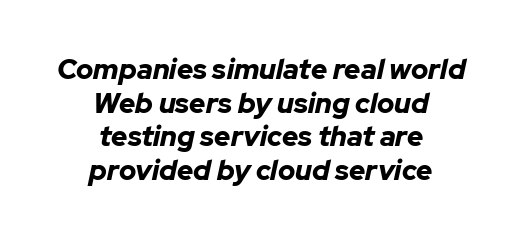
The rendering applies a slant to the glyphs. Words float on clear page, feet unadorned. Heavy-handed strokes throughout: this text is bold. Horizontally, the lines are justified to the midpoint only. The face used here is rendered with its standard letterfit.
